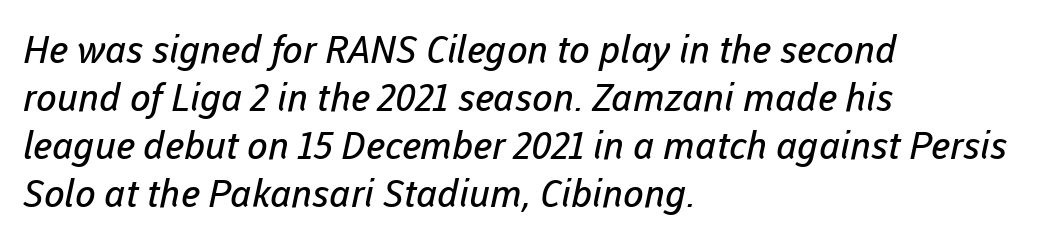
The image shows 38 px regular-weight sans-serif type; set left-aligned, normal line spacing (1.26x), normal letter spacing, not underlined; low stroke contrast and a medium x-height.
